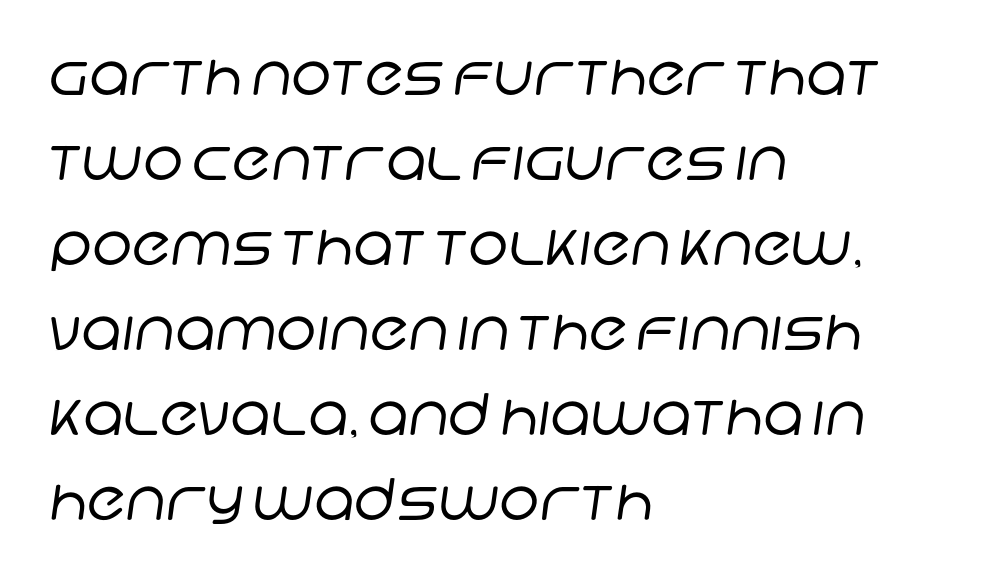
Just letters on the line, the space beneath them empty. Line starts are locked; line ends wander. A sans-serif font was chosen for this passage. Think of a printed novel: that variable character pitch is what you see here.
